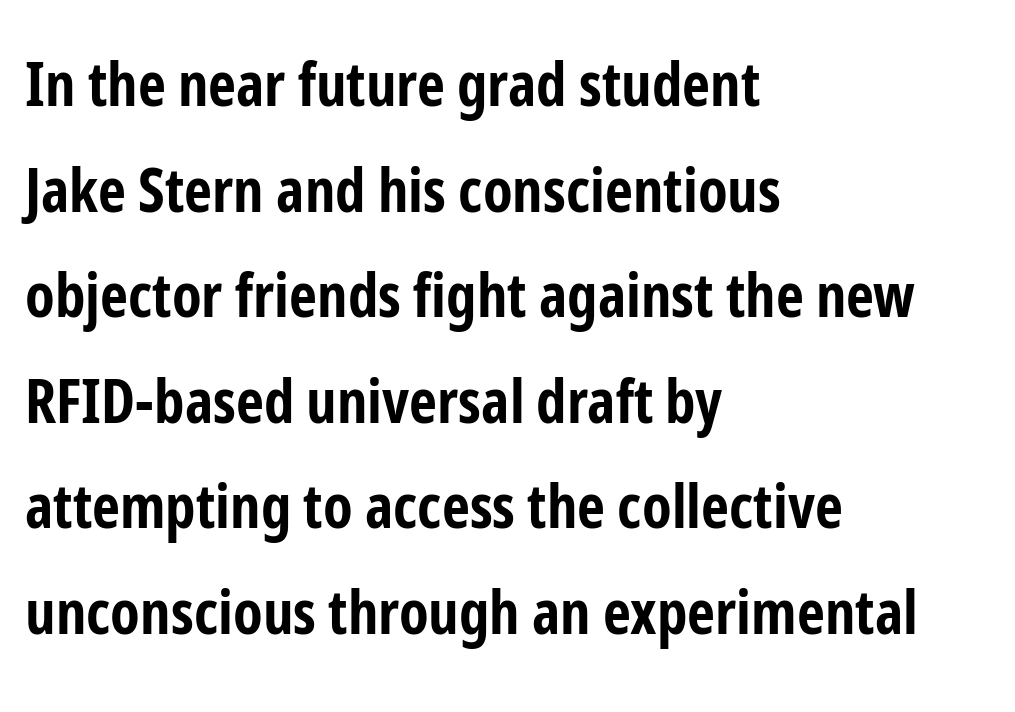
The image shows 61 px bold, condensed sans-serif type, upright; set left-aligned, line spacing 1.73x, normal letter spacing, not underlined; low stroke contrast and a medium x-height.
